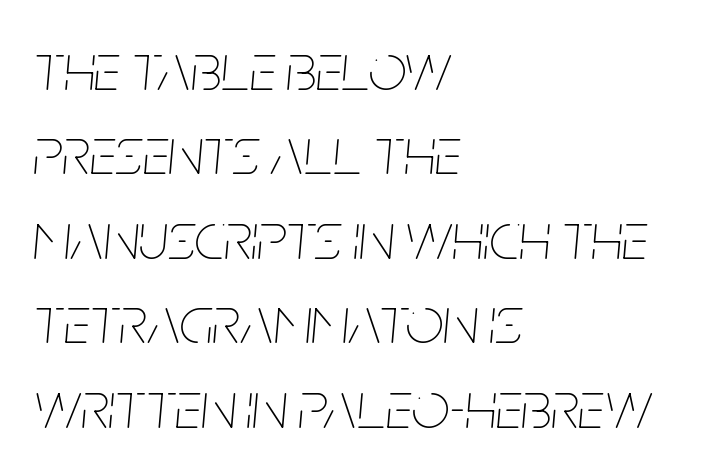
Nobody touched the tracking dial on this one. This is oblique type, the kind used for emphasis or titles. Notice how the passage keeps a crisp vertical edge on the left only. This is not heavy type; no bold has been used. The vertical gap from one line to the next is medium.
